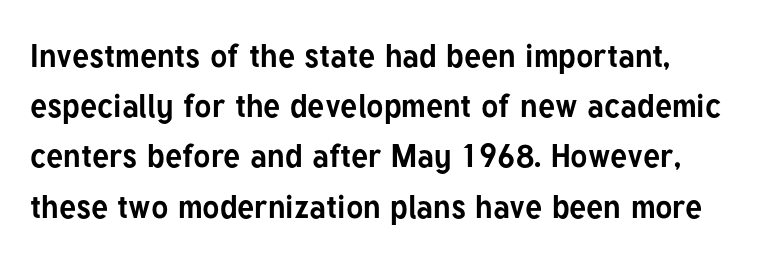
{"serif": "no", "italic": "no", "bold": "yes", "weight": "bold", "width": "normal", "stroke_contrast": "low", "x_height": "medium", "monospaced": "no", "underline": "no", "align": "left", "line_spacing": "normal", "line_spacing_ratio": 1.57, "letter_spacing": "normal", "letter_spacing_em": 0.0, "glyph_px": 32}
